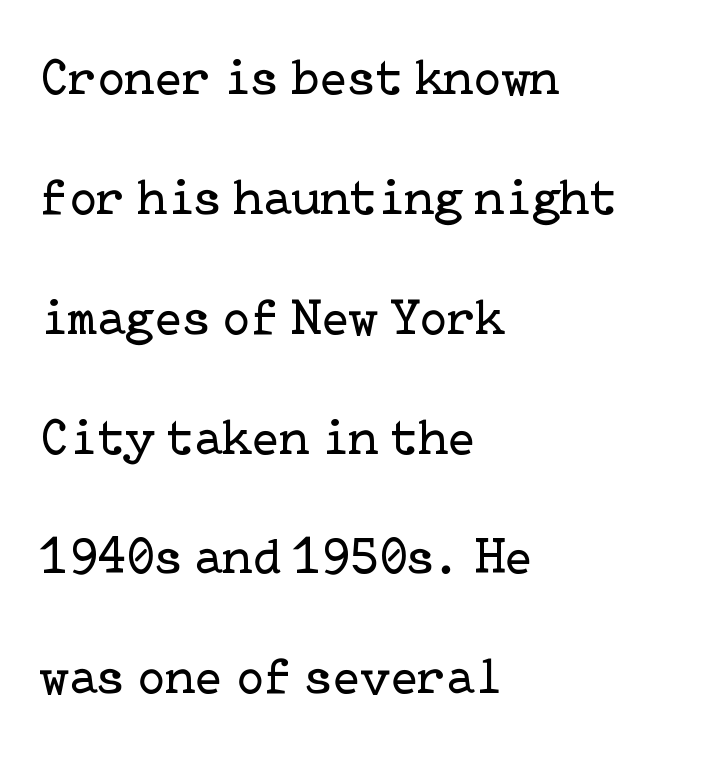
The type is set solid horizontally, with unmodified tracking. The specimen omits any rule beneath the text block's lines. Nope, not italic — everything's standing straight. Whoever set this chose breathing room over compactness in the vertical rhythm. No letter is thick-stroked: the sample isn't bold.
